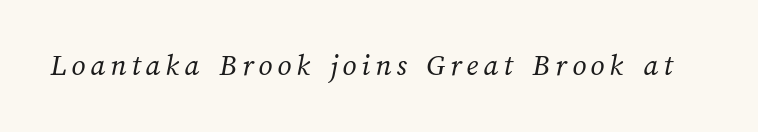
Q: Is the text bold? A: No.
Q: Is the text underlined? A: No.
Q: Width (condensed, normal, or wide)? A: Normal.
Q: Stroke contrast? A: Medium.
Q: x-height? A: Medium.
Q: Monospaced? A: No.
